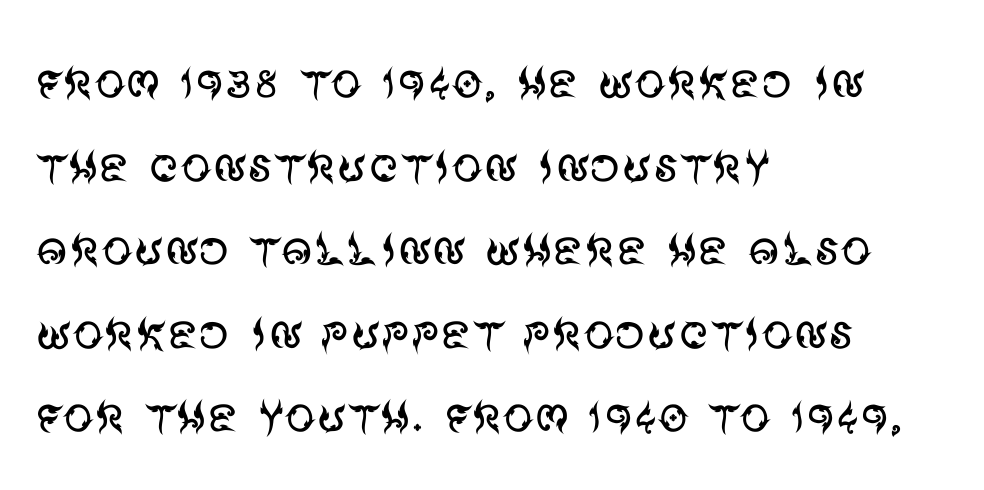
Q: Is the text bold? A: No.
Q: Is the text italic (slanted)? A: No, it is upright.
Q: Is the typeface a serif or a sans-serif typeface? A: Sans-serif.
Q: Is the text underlined? A: No.
Q: How is the paragraph aligned? A: Left-aligned.
Q: Is the spacing between letters normal or unusually wide? A: Normal.
Q: Is the spacing between lines tight, normal or loose? A: Normal.
Q: Width (condensed, normal, or wide)? A: Normal.
Q: Stroke contrast? A: Medium.
Q: x-height? A: Large.
Q: Monospaced? A: No.
